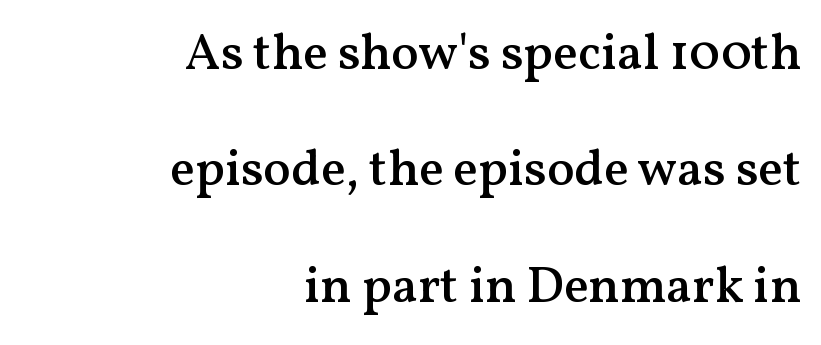
Q: Is the text bold? A: Semi-bold.
Q: Is the text italic (slanted)? A: No, it is upright.
Q: Is the typeface a serif or a sans-serif typeface? A: Serif.
Q: Is the text underlined? A: No.
Q: How is the paragraph aligned? A: Right-aligned.
Q: Is the spacing between letters normal or unusually wide? A: Normal.
Q: Is the spacing between lines tight, normal or loose? A: Loose.
Q: Width (condensed, normal, or wide)? A: Normal.
Q: Stroke contrast? A: Medium.
Q: x-height? A: Medium.
Q: Monospaced? A: No.
